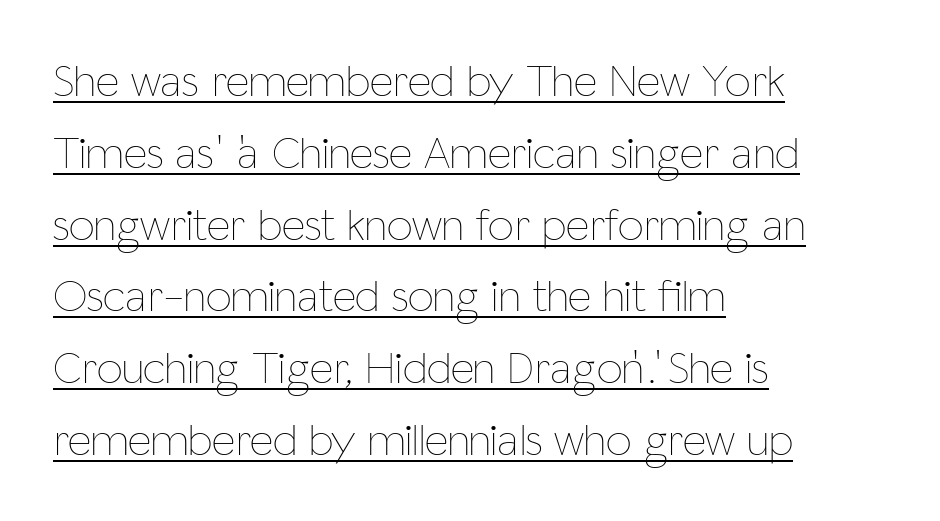
{"italic": "no", "bold": "no", "weight": "thin", "width": "condensed", "stroke_contrast": "low", "x_height": "medium", "monospaced": "no", "underline": "yes", "align": "left", "line_spacing": "normal", "line_spacing_ratio": 1.56, "letter_spacing": "normal", "letter_spacing_em": 0.0, "glyph_px": 46}
